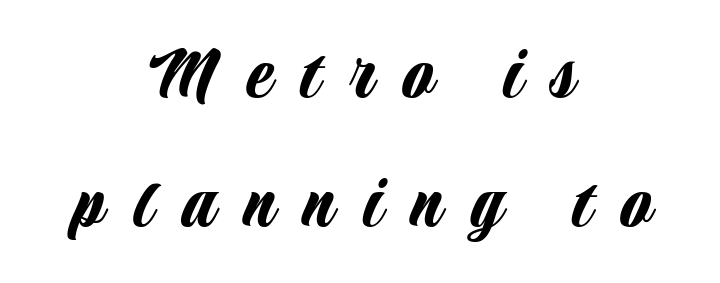
The image shows 79 px condensed sans-serif type; set centered, normal line spacing (1.63x), unusually wide letter spacing (+0.36 em), not underlined; low stroke contrast and a large x-height.
